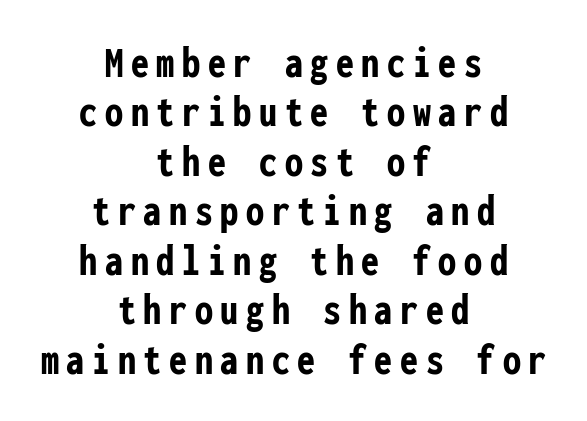
The compositor balanced each line on the midline. The characters look thick and weighty, a clear bold. Descender tails drop into unmarked territory. Line spacing here is tight. The specimen reads as upright at a glance. The face used here is monospaced, like something from a code editor.
